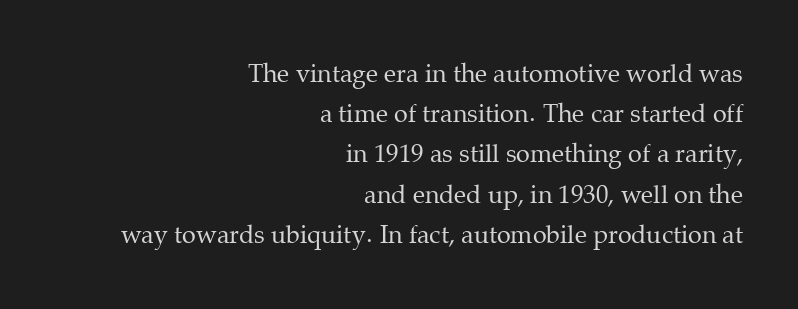
The image shows 25 px text type, upright; set right-aligned, normal line spacing (1.61x), normal letter spacing, not underlined.
